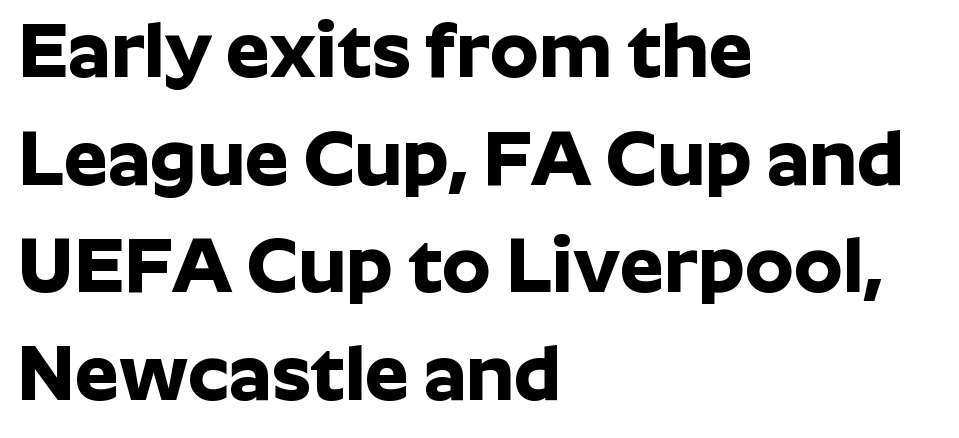
The image shows 78 px bold sans-serif type, upright; set left-aligned, normal line spacing (1.38x), normal letter spacing, not underlined; low stroke contrast and a medium x-height.
